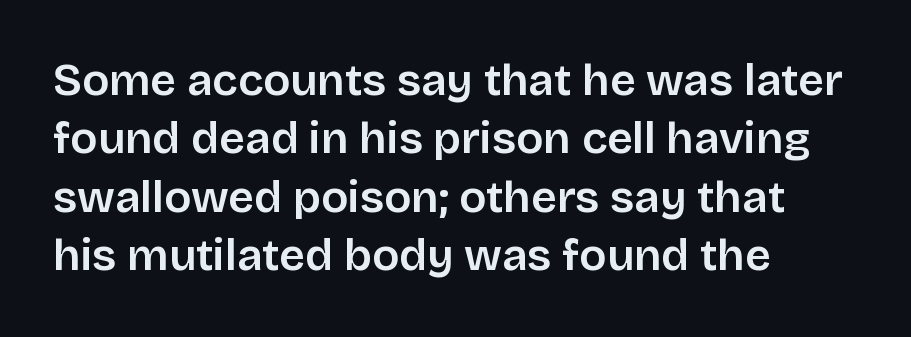
The lettering holds an erect, upright posture throughout. Between one letter and the next there's only the usual sliver of space. This sample has the flowing, uneven cadence of proportional lettering. Summary of vertical rhythm: regular, with standard interline spacing. This sample uses a sans-serif face. The words here are not underlined.
